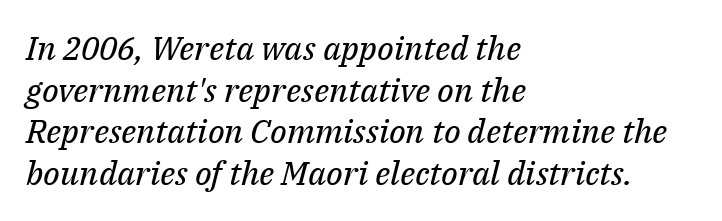
Compared with a typical body face, this is equally light or lighter still. A typesetter would call this proportional, since set widths differ per character. The text was rendered using a seriffed face with decorative stroke endings. Unmarked baselines from the first word to the last. The face used here is rendered with its standard letterfit. Tall strokes in this sample are angled rather than plumb.
